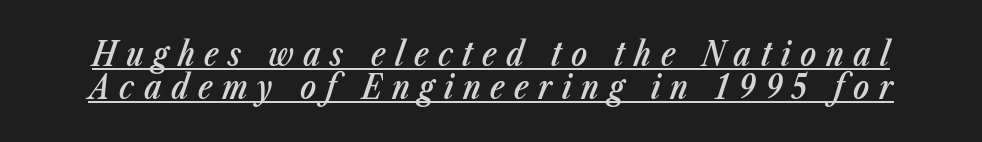
Q: Is the text bold? A: Semi-bold.
Q: Is the text italic (slanted)? A: Yes, it leans right by about 23 degrees.
Q: Is the text underlined? A: Yes.
Q: Is the spacing between letters normal or unusually wide? A: Unusually wide.
Q: Is the spacing between lines tight, normal or loose? A: Tight.
Q: Width (condensed, normal, or wide)? A: Condensed.
Q: Stroke contrast? A: Low.
Q: x-height? A: Medium.
Q: Monospaced? A: No.
